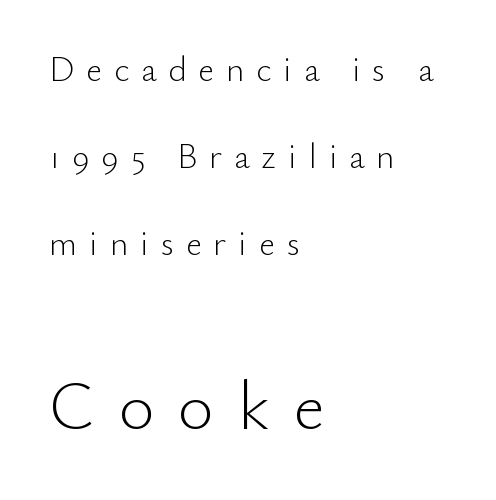
Q: Is the text bold? A: No.
Q: Is the text italic (slanted)? A: No, it is upright.
Q: Is the typeface a serif or a sans-serif typeface? A: Sans-serif.
Q: Is the text underlined? A: No.
Q: How is the paragraph aligned? A: Left-aligned.
Q: Is the spacing between letters normal or unusually wide? A: Unusually wide.
Q: Is the spacing between lines tight, normal or loose? A: Loose.
Q: Which block of text is set in a larger size, the first (top) or the second (bottom)? A: The second (bottom) one.
Q: Width (condensed, normal, or wide)? A: Normal.
Q: Stroke contrast? A: Low.
Q: x-height? A: Small.
Q: Monospaced? A: No.
